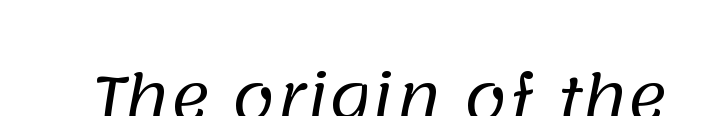
Q: Is the text bold? A: No.
Q: Is the typeface a serif or a sans-serif typeface? A: Sans-serif.
Q: Is the text underlined? A: No.
Q: Is the spacing between letters normal or unusually wide? A: Normal.
Q: Width (condensed, normal, or wide)? A: Normal.
Q: Stroke contrast? A: Low.
Q: x-height? A: Large.
Q: Monospaced? A: No.
